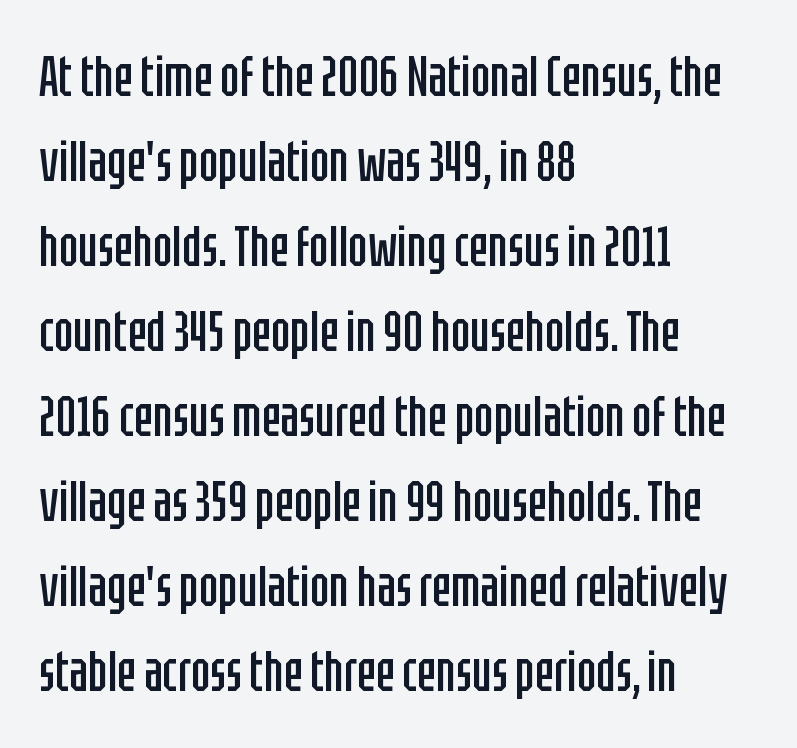
{"serif": "no", "italic": "no", "bold": "no", "weight": "regular", "width": "condensed", "stroke_contrast": "low", "x_height": "large", "monospaced": "no", "underline": "no", "align": "left", "line_spacing": "normal", "line_spacing_ratio": 1.49, "letter_spacing": "normal", "letter_spacing_em": 0.0, "glyph_px": 57}
